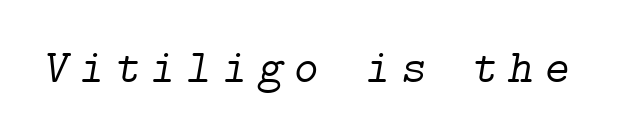
Q: Is the text bold? A: No.
Q: Is the text italic (slanted)? A: Yes, it leans right by about 9 degrees.
Q: Is the typeface a serif or a sans-serif typeface? A: Serif.
Q: Is the text underlined? A: No.
Q: Is the spacing between letters normal or unusually wide? A: Unusually wide.
Q: Width (condensed, normal, or wide)? A: Normal.
Q: Stroke contrast? A: Low.
Q: x-height? A: Medium.
